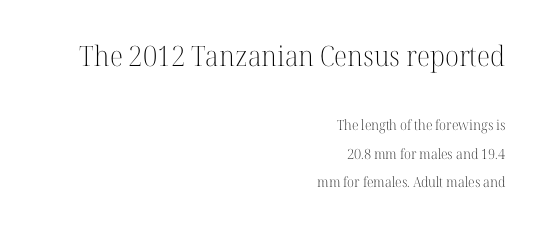
{"serif": "yes", "italic": "no", "bold": "no", "weight": "light", "width": "normal", "stroke_contrast": "high", "x_height": "medium", "monospaced": "no", "underline": "no", "align": "right", "line_spacing": "loose", "line_spacing_ratio": 2.03, "letter_spacing": "normal", "letter_spacing_em": 0.0, "larger_block": "first", "size_ratio": 2.0, "glyph_px": 28}
